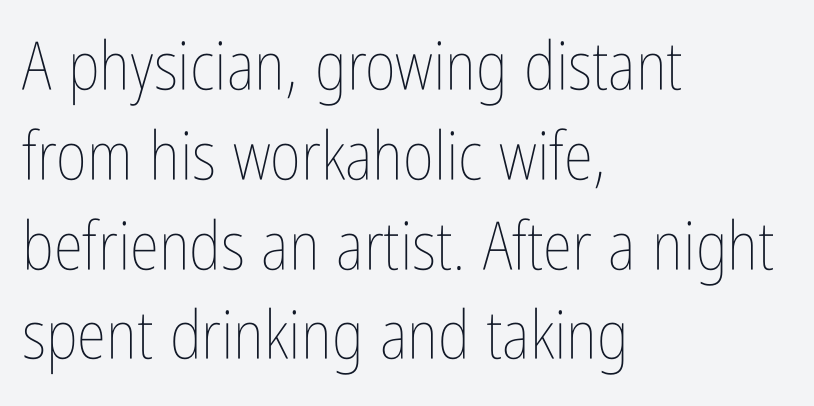
{"italic": "no", "bold": "no", "weight": "thin", "width": "condensed", "stroke_contrast": "low", "x_height": "medium", "monospaced": "no", "underline": "no", "align": "left", "line_spacing": "normal", "line_spacing_ratio": 1.34, "letter_spacing": "normal", "letter_spacing_em": 0.0, "glyph_px": 67}
